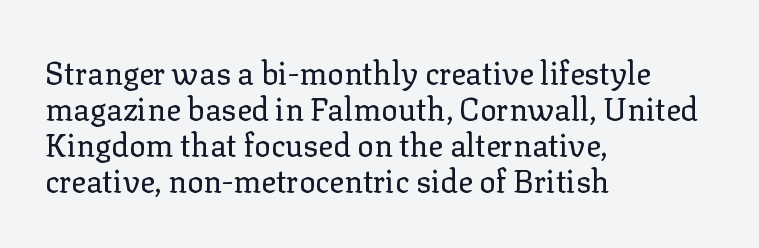
Underline: absent. The face used here is proportionally spaced, like ordinary book or web type. Is there any slant? The stems are plumb. Glyph-to-glyph distance matches everyday printed text.
